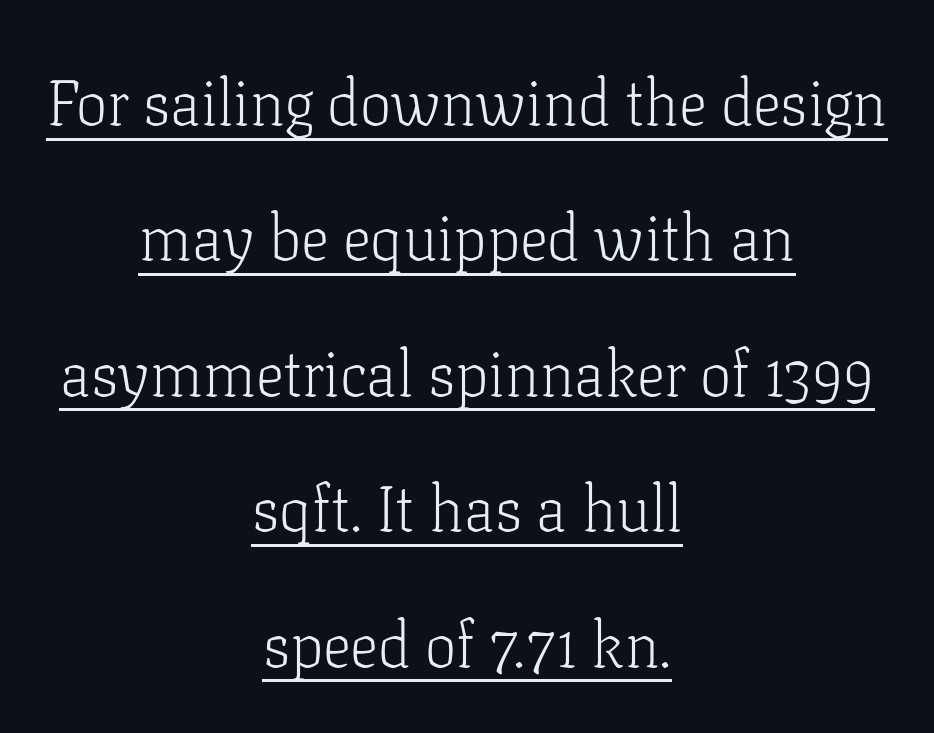
Q: Is the text bold? A: No.
Q: Is the text italic (slanted)? A: No, it is upright.
Q: Is the typeface a serif or a sans-serif typeface? A: Serif.
Q: Is the text underlined? A: Yes.
Q: How is the paragraph aligned? A: Centered.
Q: Is the spacing between letters normal or unusually wide? A: Normal.
Q: Is the spacing between lines tight, normal or loose? A: Loose.
Q: Width (condensed, normal, or wide)? A: Normal.
Q: Stroke contrast? A: Low.
Q: x-height? A: Medium.
Q: Monospaced? A: No.
